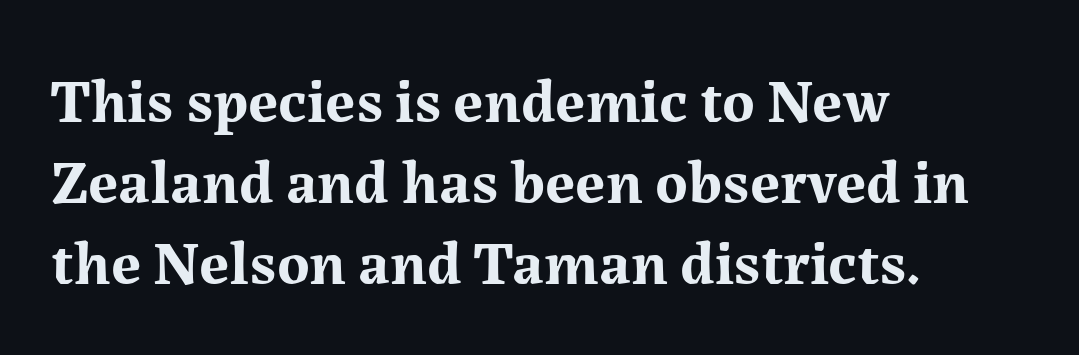
Q: Is the text bold? A: Yes.
Q: Is the text italic (slanted)? A: No, it is upright.
Q: Is the typeface a serif or a sans-serif typeface? A: Serif.
Q: Is the text underlined? A: No.
Q: How is the paragraph aligned? A: Left-aligned.
Q: Is the spacing between letters normal or unusually wide? A: Normal.
Q: Is the spacing between lines tight, normal or loose? A: Normal.
Q: Width (condensed, normal, or wide)? A: Normal.
Q: Stroke contrast? A: Medium.
Q: x-height? A: Medium.
Q: Monospaced? A: No.
